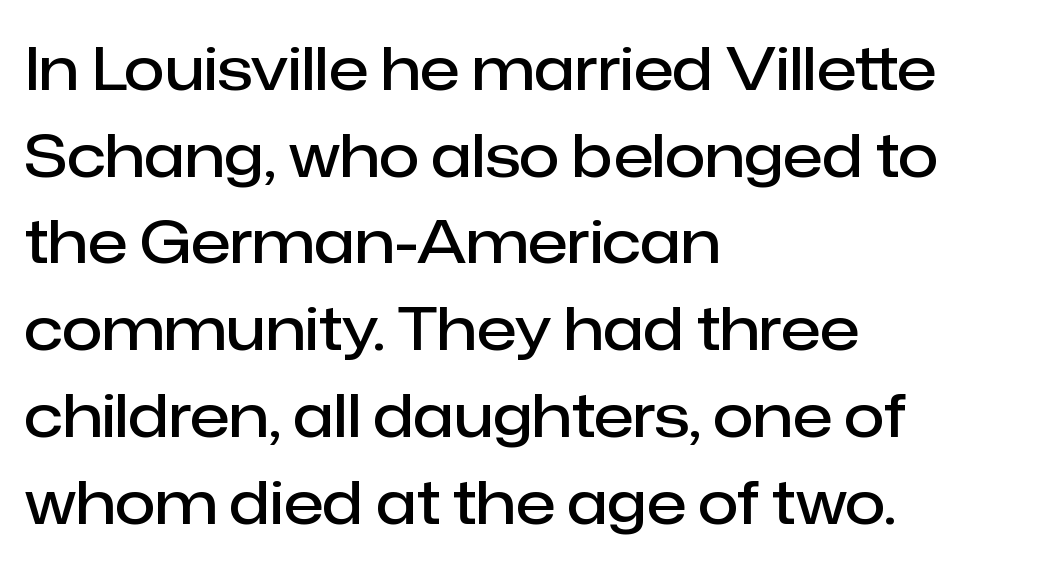
Q: Is the text bold? A: Semi-bold.
Q: Is the text italic (slanted)? A: No, it is upright.
Q: Is the typeface a serif or a sans-serif typeface? A: Sans-serif.
Q: Is the text underlined? A: No.
Q: How is the paragraph aligned? A: Left-aligned.
Q: Is the spacing between letters normal or unusually wide? A: Normal.
Q: Is the spacing between lines tight, normal or loose? A: Normal.
Q: Width (condensed, normal, or wide)? A: Normal.
Q: Stroke contrast? A: Low.
Q: x-height? A: Medium.
Q: Monospaced? A: No.
